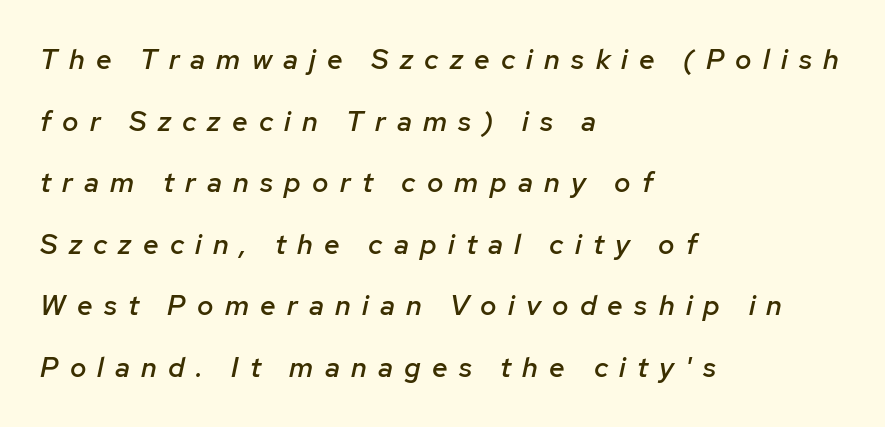
Bold? Not quite — semibold, heavier than regular but stopping short. Character widths vary here, with narrow letters taking less room than wide ones. The passage is arranged the way most books set body copy — flush left. Does extra space separate the letters? Yes, quite a lot of it. The letters are slanted; this is an italic face. These lines stand farther apart than default settings would place them.
